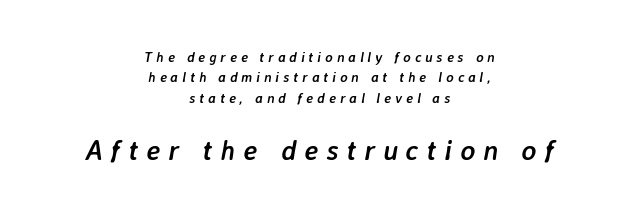
{"italic": "yes", "lean": "right", "slant_degrees": 7, "bold": "yes", "weight": "semibold", "width": "normal", "stroke_contrast": "low", "x_height": "medium", "monospaced": "no", "underline": "no", "align": "center", "line_spacing": "normal", "line_spacing_ratio": 1.46, "letter_spacing": "wide", "letter_spacing_em": 0.28, "larger_block": "second", "size_ratio": 2.0, "glyph_px": 28}
